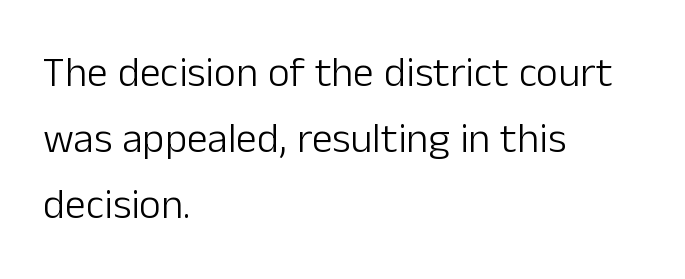
The image shows 42 px light sans-serif type, upright; set left-aligned, normal line spacing (1.57x), normal letter spacing, not underlined; low stroke contrast and a medium x-height.
